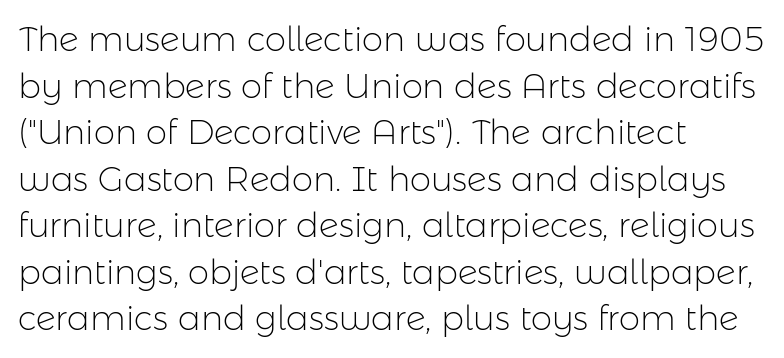
The image shows 34 px light sans-serif type, upright; set left-aligned, normal line spacing (1.37x), normal letter spacing, not underlined; low stroke contrast and a medium x-height.
